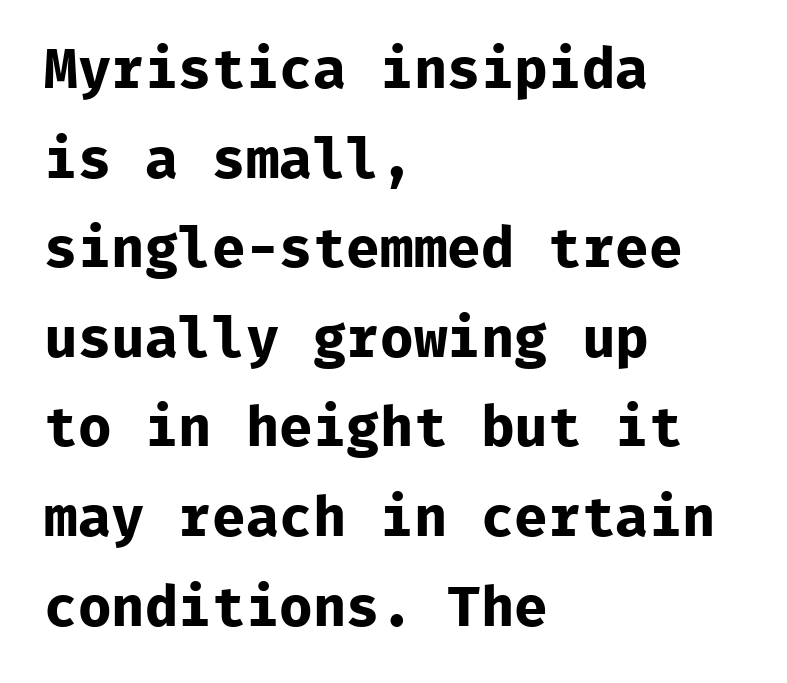
{"serif": "no", "italic": "no", "bold": "yes", "weight": "bold", "width": "normal", "stroke_contrast": "low", "x_height": "medium", "monospaced": "yes", "underline": "no", "align": "left", "line_spacing": "normal", "line_spacing_ratio": 1.6, "letter_spacing": "normal", "letter_spacing_em": 0.0, "glyph_px": 56}
